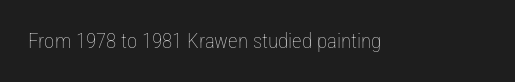
The image shows 21 px text type, upright; set normal letter spacing, not underlined.
